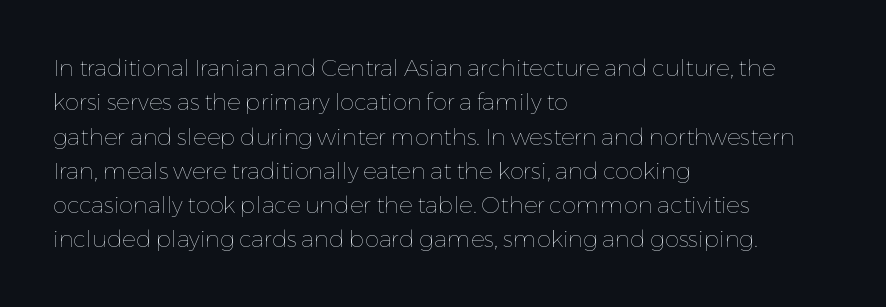
{"italic": "no", "bold": "no", "underline": "no", "align": "left", "line_spacing": "normal", "line_spacing_ratio": 1.49, "letter_spacing": "normal", "letter_spacing_em": 0.0, "glyph_px": 23}
